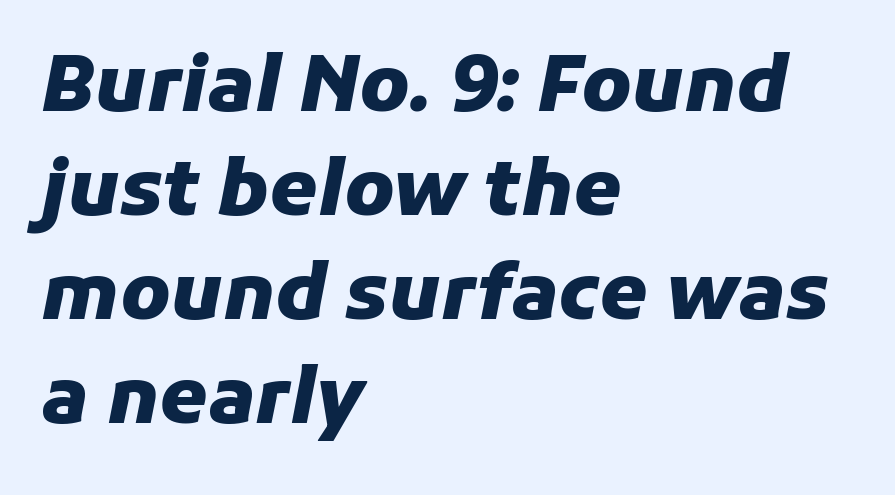
Q: Is the text bold? A: Yes.
Q: Is the text italic (slanted)? A: Yes, it leans right by about 11 degrees.
Q: Is the text underlined? A: No.
Q: How is the paragraph aligned? A: Left-aligned.
Q: Is the spacing between letters normal or unusually wide? A: Normal.
Q: Is the spacing between lines tight, normal or loose? A: Normal.
Q: Width (condensed, normal, or wide)? A: Normal.
Q: Stroke contrast? A: Low.
Q: x-height? A: Medium.
Q: Monospaced? A: No.
